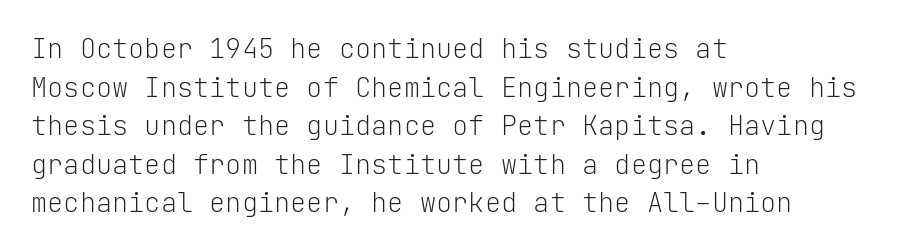
The image shows 27 px text type, upright; set left-aligned, normal line spacing (1.43x), normal letter spacing, not underlined.
